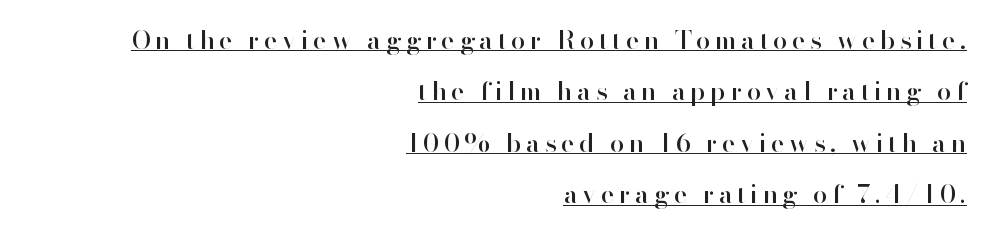
The image shows 26 px text type, upright; set right-aligned, loose line spacing (1.98x), underlined.
